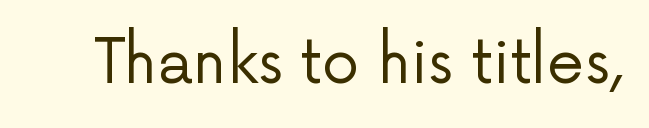
Q: Is the text bold? A: No.
Q: Is the text italic (slanted)? A: No, it is upright.
Q: Is the typeface a serif or a sans-serif typeface? A: Sans-serif.
Q: Is the text underlined? A: No.
Q: Is the spacing between letters normal or unusually wide? A: Normal.
Q: Width (condensed, normal, or wide)? A: Normal.
Q: Stroke contrast? A: Low.
Q: x-height? A: Medium.
Q: Monospaced? A: No.
